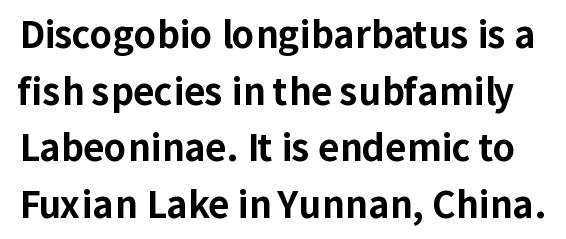
A roman cut, with each character standing at attention. In terms of letterform style, serifs are entirely absent. Spacing between characters is what you'd get straight out of the box. Descenders are the only things crossing below the line. Is this a fixed-width face? No — the glyphs have proportional, varying widths.
